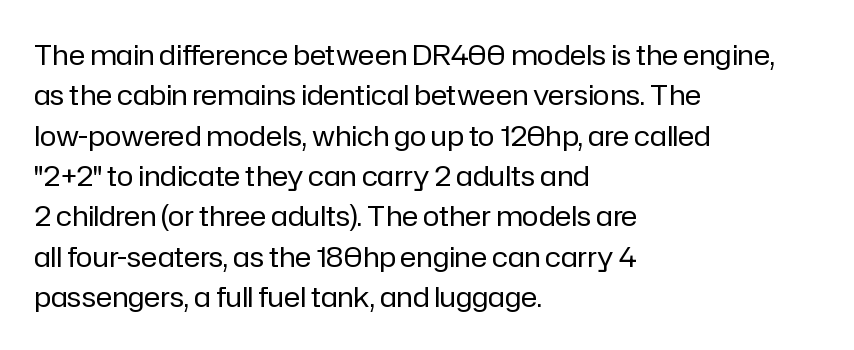
{"serif": "no", "italic": "no", "bold": "no", "weight": "regular", "width": "normal", "stroke_contrast": "low", "x_height": "medium", "monospaced": "no", "underline": "no", "align": "left", "line_spacing": "normal", "line_spacing_ratio": 1.44, "letter_spacing": "normal", "letter_spacing_em": 0.0, "glyph_px": 28}
